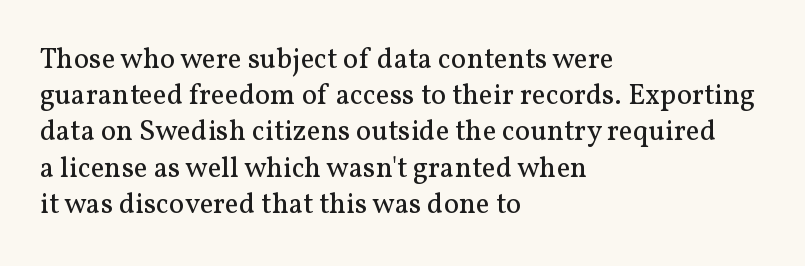
{"serif": "yes", "italic": "no", "bold": "no", "weight": "regular", "width": "normal", "stroke_contrast": "medium", "x_height": "medium", "monospaced": "no", "underline": "no", "align": "left", "line_spacing": "normal", "line_spacing_ratio": 1.25, "letter_spacing": "normal", "letter_spacing_em": 0.0, "glyph_px": 29}
